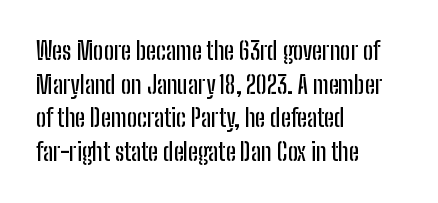
{"italic": "no", "underline": "no", "align": "left", "line_spacing": "normal", "line_spacing_ratio": 1.4, "letter_spacing": "normal", "letter_spacing_em": 0.0, "glyph_px": 24}
